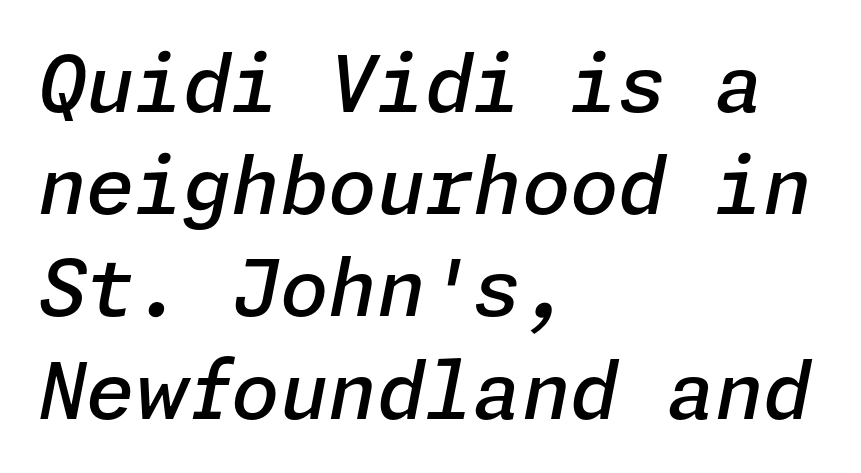
Compared with a centered layout, this one pins lines to the left instead. The vertical gap from one line to the next is medium. Students, this is semibold: more ink than regular, less than bold. Quick note: italic. Only glyphs here, with clear space below each row.
